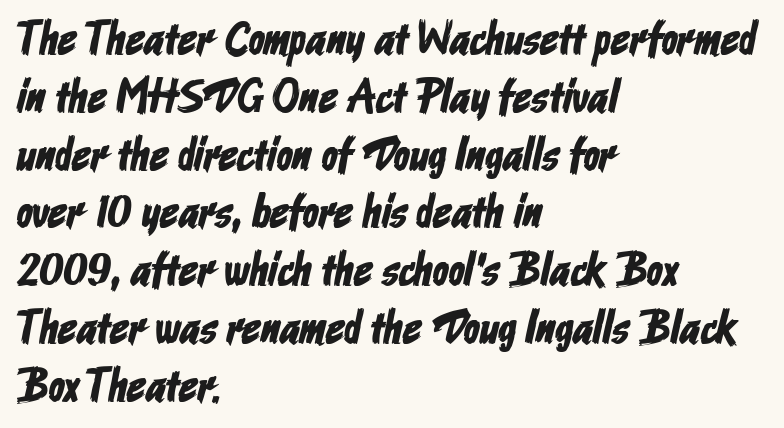
The image shows 47 px condensed sans-serif type; set left-aligned, line spacing 1.23x, normal letter spacing, not underlined; low stroke contrast and a medium x-height.
